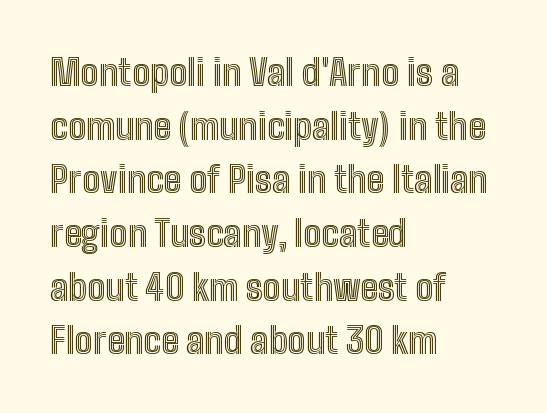
The image shows 36 px condensed type, upright; set left-aligned, normal line spacing (1.49x), normal letter spacing, not underlined; a medium x-height.
